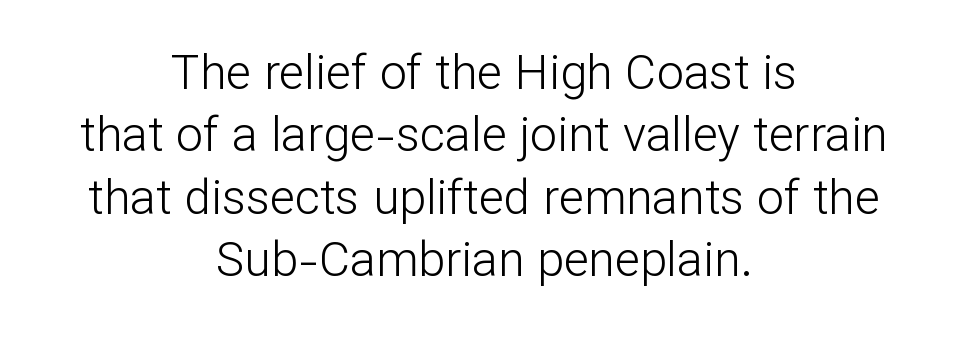
If you folded the block vertically in half, each line would mirror itself in length. The string is rendered with underlining switched off. The face used here is a sans, in the tradition of grotesques and geometrics. If you drew a line through each stem, it would be perfectly vertical.
